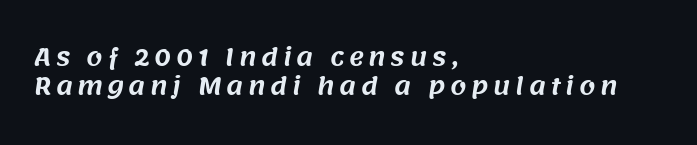
{"underline": "no", "align": "left", "line_spacing": "normal", "line_spacing_ratio": 1.28, "letter_spacing": "wide", "letter_spacing_em": 0.2, "glyph_px": 23}
